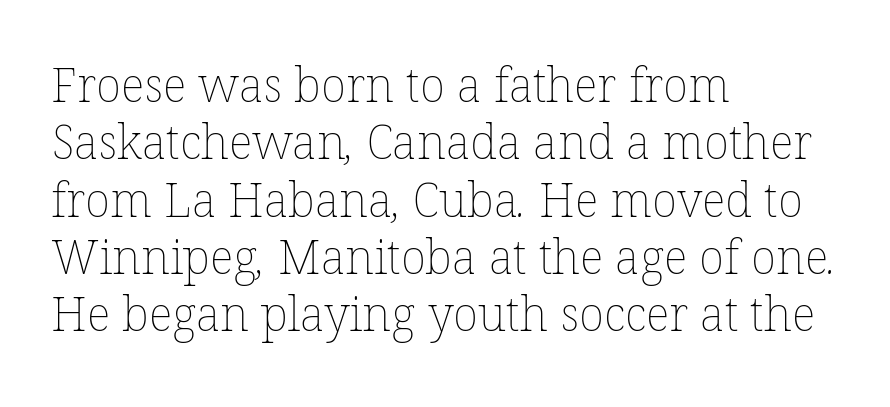
Observe the ordinary spacing: letters are neighbours, not strangers. Underline: absent. Spacing verdict: proportional, widths tailored to each character. The setting favours the left margin, as ordinary paragraphs usually do.
